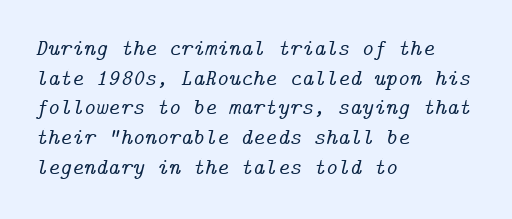
{"italic": "yes", "lean": "right", "slant_degrees": 14, "underline": "no", "align": "left", "line_spacing": "normal", "line_spacing_ratio": 1.29, "letter_spacing": "normal", "letter_spacing_em": 0.0, "glyph_px": 23}
